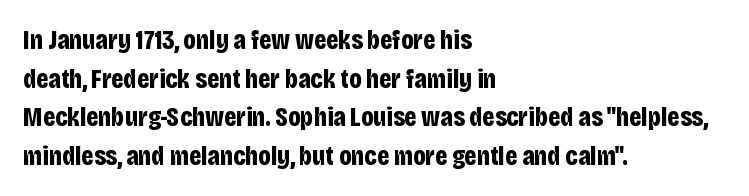
The image shows 27 px bold type, upright; set left-aligned, normal line spacing (1.43x), normal letter spacing, not underlined.
